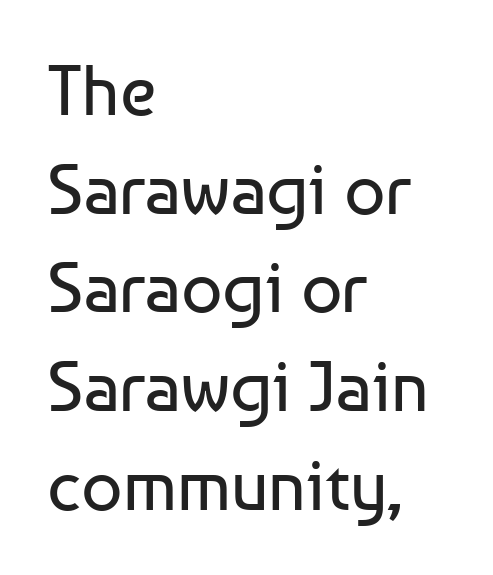
Grotesque or geometric, the face here clearly has no serifs. Here the designer chose a conventional face with non-uniform glyph widths. Letters rest on an invisible, unmarked baseline. Does the leading feel generous? No, just average.
